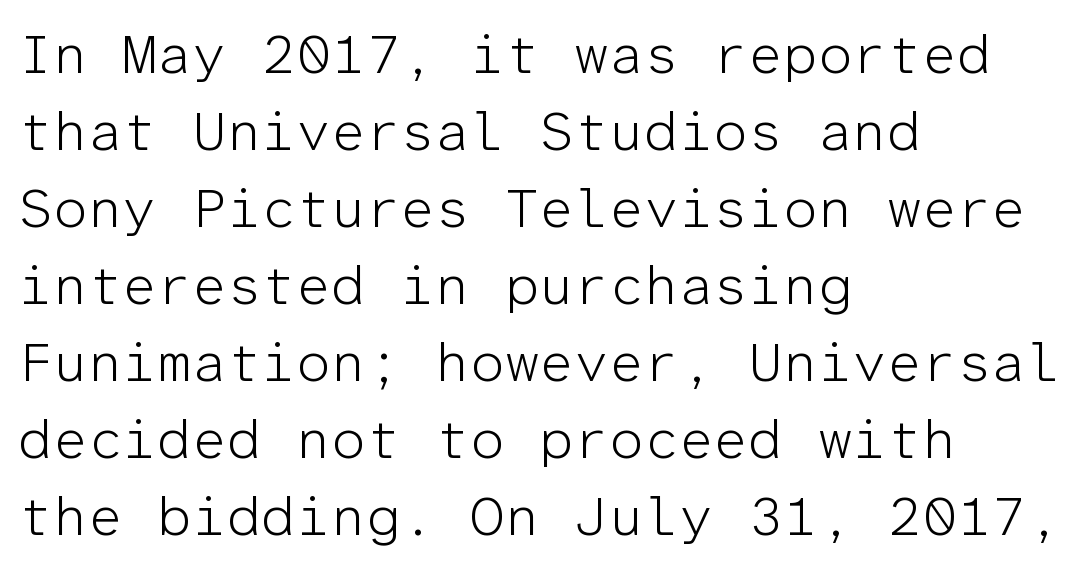
Q: Is the text bold? A: No.
Q: Is the text italic (slanted)? A: No, it is upright.
Q: Is the typeface a serif or a sans-serif typeface? A: Sans-serif.
Q: Is the text underlined? A: No.
Q: How is the paragraph aligned? A: Left-aligned.
Q: Is the spacing between letters normal or unusually wide? A: Normal.
Q: Is the spacing between lines tight, normal or loose? A: Normal.
Q: Width (condensed, normal, or wide)? A: Normal.
Q: Stroke contrast? A: Low.
Q: x-height? A: Medium.
Q: Monospaced? A: Yes.
